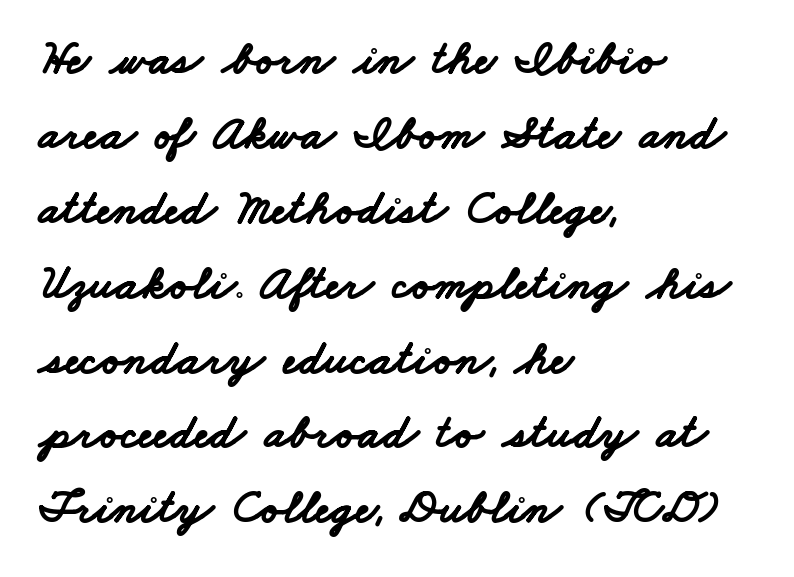
Nobody touched the tracking dial on this one. Summary of vertical rhythm: regular, with standard interline spacing. The characters look thick and weighty, a clear bold. Casual observation: everything's shoved over to the left. The foot of each line stays bare and open. The face used here is proportionally spaced, like ordinary book or web type.
